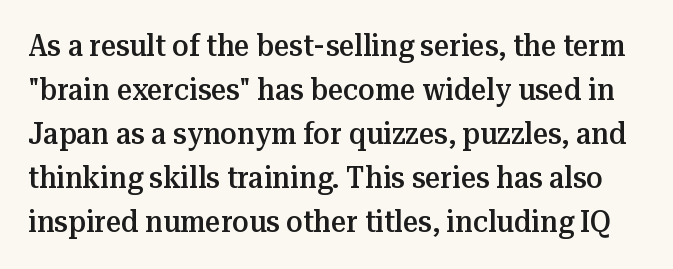
Q: Is the text bold? A: Semi-bold.
Q: Is the text italic (slanted)? A: No, it is upright.
Q: Is the typeface a serif or a sans-serif typeface? A: Serif.
Q: Is the text underlined? A: No.
Q: Is the spacing between letters normal or unusually wide? A: Normal.
Q: Is the spacing between lines tight, normal or loose? A: Normal.
Q: Width (condensed, normal, or wide)? A: Normal.
Q: Stroke contrast? A: Medium.
Q: x-height? A: Medium.
Q: Monospaced? A: No.
